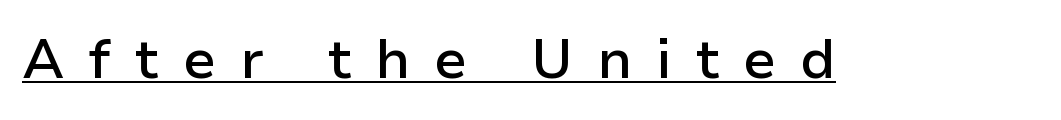
Each line of the rendering has a horizontal stroke beneath the glyphs. When letters stand straight like this, we call the style roman or upright. A typesetter would call this proportional, since set widths differ per character. Are there feet on the stems? There aren't — it's a sans.
